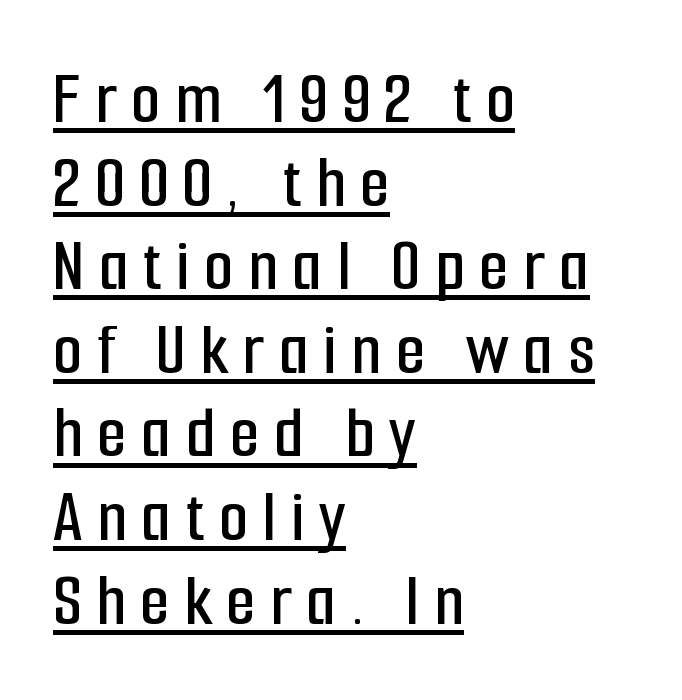
The image shows 76 px condensed sans-serif type, upright; set left-aligned, tight line spacing (1.1x), underlined; low stroke contrast and a medium x-height.
